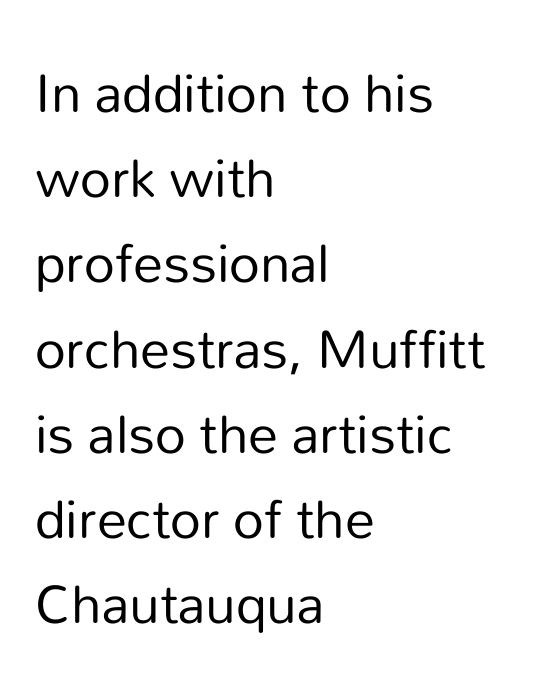
Q: Is the text bold? A: No.
Q: Is the text italic (slanted)? A: No, it is upright.
Q: Is the typeface a serif or a sans-serif typeface? A: Sans-serif.
Q: Is the text underlined? A: No.
Q: How is the paragraph aligned? A: Left-aligned.
Q: Is the spacing between letters normal or unusually wide? A: Normal.
Q: Is the spacing between lines tight, normal or loose? A: Normal.
Q: Width (condensed, normal, or wide)? A: Normal.
Q: Stroke contrast? A: Low.
Q: x-height? A: Medium.
Q: Monospaced? A: No.
